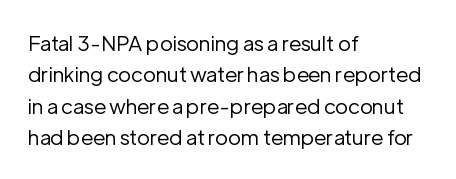
Each row of text sits above clean, open space. Italic? Not at all — the glyphs are vertical. Typeset ragged right — the left edge is the straight one. Each word holds together tightly as a unit, with standard inter-letter gaps. Interline gaps are of average width in this sample.
